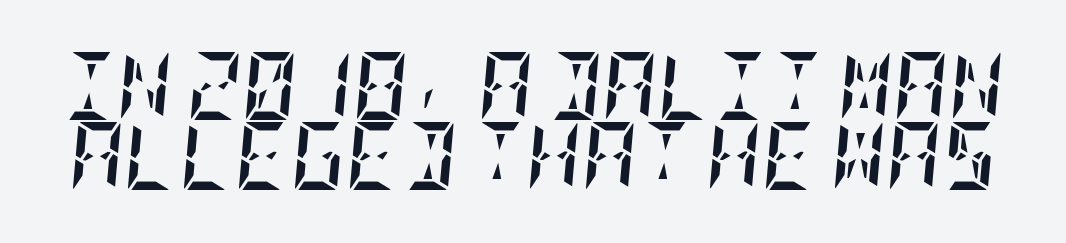
{"italic": "yes", "lean": "right", "slant_degrees": 5, "bold": "yes", "weight": "semibold", "width": "condensed", "stroke_contrast": "low", "x_height": "large", "underline": "no", "line_spacing": "tight", "line_spacing_ratio": 1.03, "letter_spacing": "normal", "letter_spacing_em": 0.0, "glyph_px": 68}
